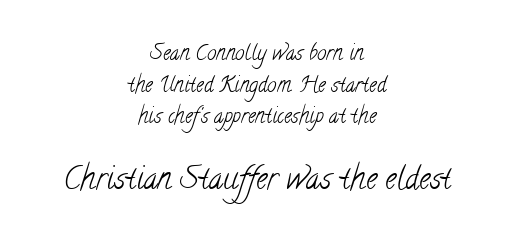
Q: Is the text bold? A: No.
Q: Is the text underlined? A: No.
Q: How is the paragraph aligned? A: Centered.
Q: Is the spacing between letters normal or unusually wide? A: Normal.
Q: Is the spacing between lines tight, normal or loose? A: Normal.
Q: Which block of text is set in a larger size, the first (top) or the second (bottom)? A: The second (bottom) one.
Q: Width (condensed, normal, or wide)? A: Condensed.
Q: Stroke contrast? A: Low.
Q: x-height? A: Small.
Q: Monospaced? A: No.
